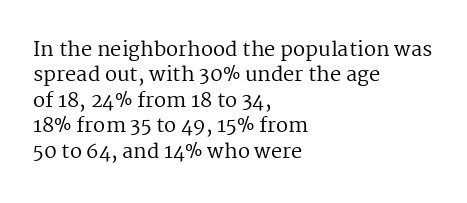
The image shows 20 px text type, upright; set left-aligned, normal line spacing (1.27x), normal letter spacing, not underlined.
